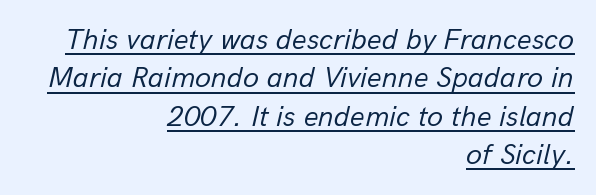
The image shows 29 px regular-weight type, italic (leaning right); set right-aligned, normal line spacing (1.32x), normal letter spacing, underlined; low stroke contrast and a medium x-height.
